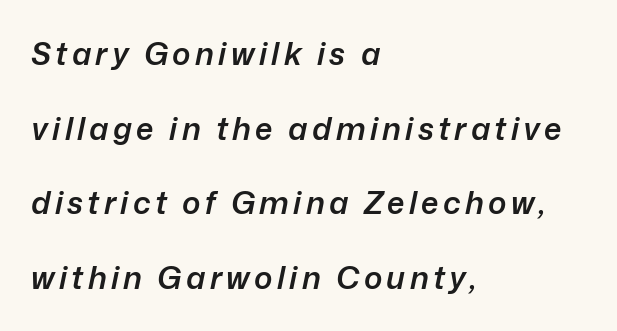
The vertical gap from one line to the next is large. The typesetting leans somewhat heavy: a semibold. One-word summary of the alignment: left. Here the designer chose a conventional face with non-uniform glyph widths. Just letters on the line, the space beneath them empty. There's an unmistakable incline to the writing here.
